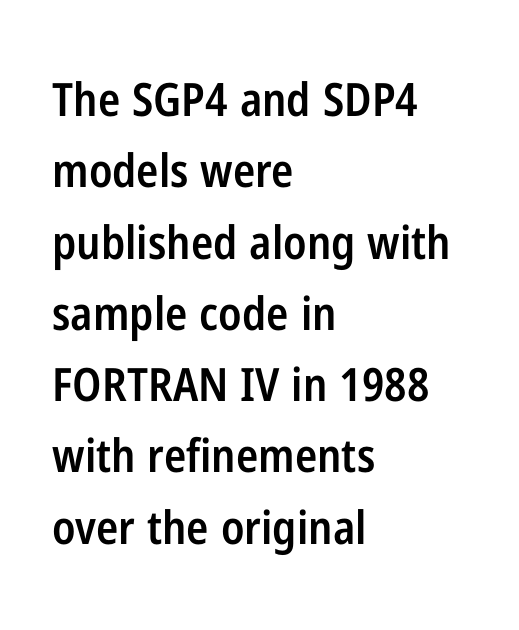
{"serif": "no", "italic": "no", "bold": "semi", "weight": "semibold", "width": "condensed", "stroke_contrast": "low", "x_height": "medium", "monospaced": "no", "underline": "no", "align": "left", "line_spacing": "normal", "line_spacing_ratio": 1.55, "letter_spacing": "normal", "letter_spacing_em": 0.0, "glyph_px": 46}
